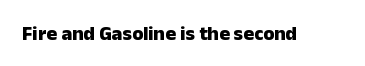
{"italic": "no", "bold": "yes", "underline": "no", "letter_spacing": "normal", "letter_spacing_em": 0.0, "glyph_px": 20}
